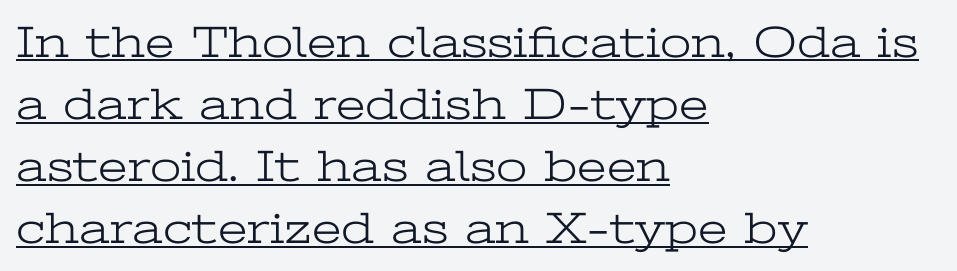
Unlike a clean sans, this face finishes its strokes with serifs. Upright lettering throughout. You could not count columns in this text — the font is proportionally spaced. Is the stroke heavy? The answer is a plain regular-or-lighter.
